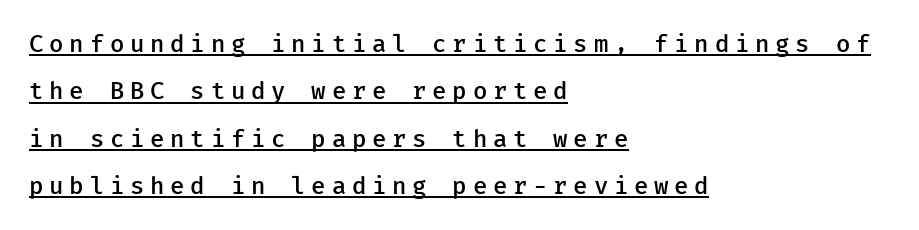
{"italic": "no", "bold": "semi", "underline": "yes", "align": "left", "line_spacing": "loose", "line_spacing_ratio": 1.97, "letter_spacing": "wide", "letter_spacing_em": 0.24, "glyph_px": 24}
